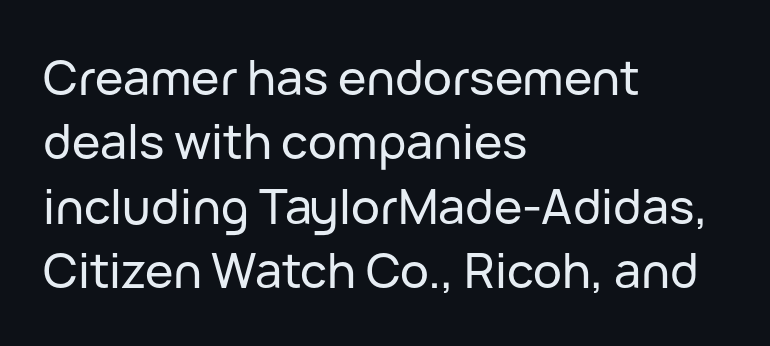
The image shows 48 px sans-serif type, upright; set left-aligned, normal line spacing (1.34x), normal letter spacing, not underlined; low stroke contrast and a medium x-height.
